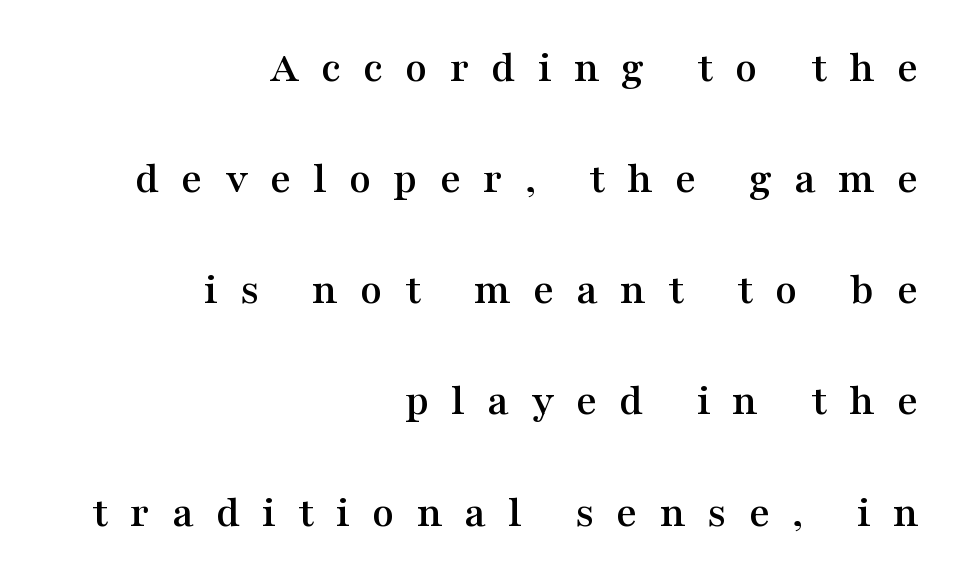
In terms of posture, this sample is upright. Spacing between characters has been opened up far beyond the box default. This sample has the flowing, uneven cadence of proportional lettering. Any mark beneath the type? The region is blank.
